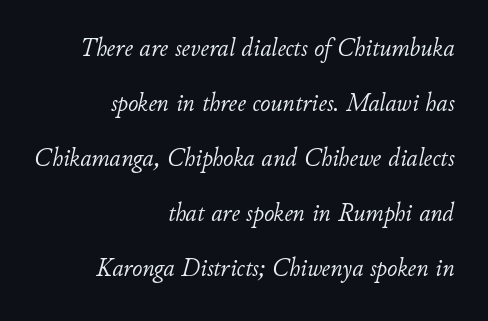
Q: Is the text bold? A: No.
Q: Is the text italic (slanted)? A: Yes, it leans right by about 11 degrees.
Q: Is the text underlined? A: No.
Q: How is the paragraph aligned? A: Right-aligned.
Q: Is the spacing between letters normal or unusually wide? A: Normal.
Q: Is the spacing between lines tight, normal or loose? A: Loose.
